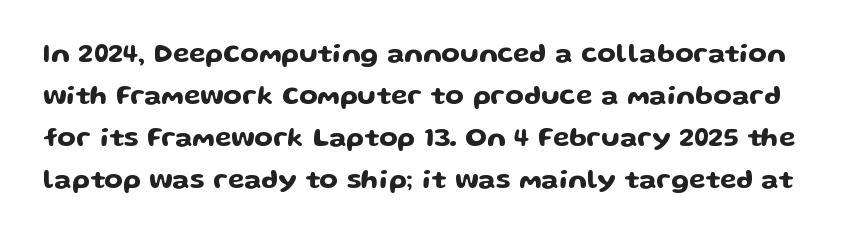
{"italic": "no", "underline": "no", "line_spacing": "normal", "line_spacing_ratio": 1.56, "letter_spacing": "normal", "letter_spacing_em": 0.0, "glyph_px": 27}
